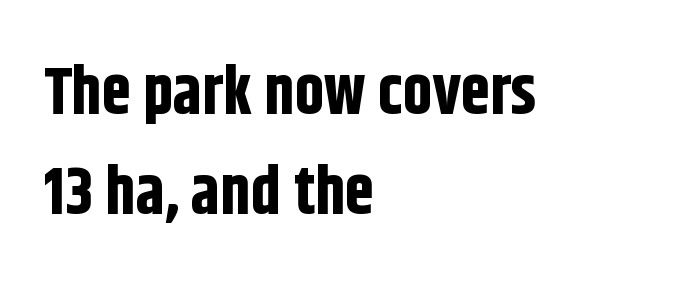
Q: Is the text bold? A: Yes.
Q: Is the text italic (slanted)? A: No, it is upright.
Q: Is the typeface a serif or a sans-serif typeface? A: Sans-serif.
Q: Is the text underlined? A: No.
Q: How is the paragraph aligned? A: Left-aligned.
Q: Is the spacing between letters normal or unusually wide? A: Normal.
Q: Is the spacing between lines tight, normal or loose? A: Normal.
Q: Width (condensed, normal, or wide)? A: Condensed.
Q: Stroke contrast? A: Low.
Q: x-height? A: Large.
Q: Monospaced? A: No.
